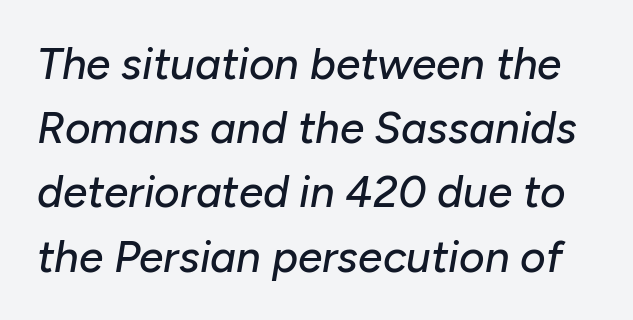
Honestly, the letter spacing is just normal — you wouldn't notice it. Regarding leading, the lines here are spaced in the standard way. The passage shown is typed in a proportional face where columns would drift. Quick note: italic.
